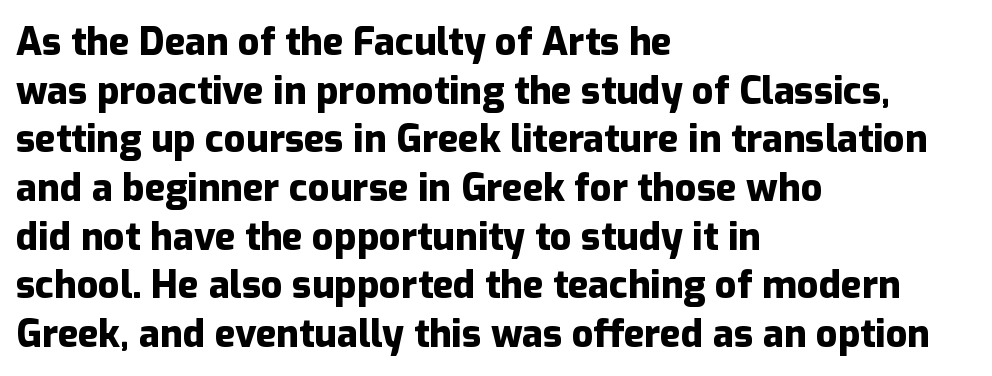
{"serif": "no", "italic": "no", "bold": "yes", "weight": "heavy", "width": "normal", "stroke_contrast": "low", "x_height": "medium", "monospaced": "no", "underline": "no", "align": "left", "line_spacing": "normal", "line_spacing_ratio": 1.28, "letter_spacing": "normal", "letter_spacing_em": 0.0, "glyph_px": 38}
